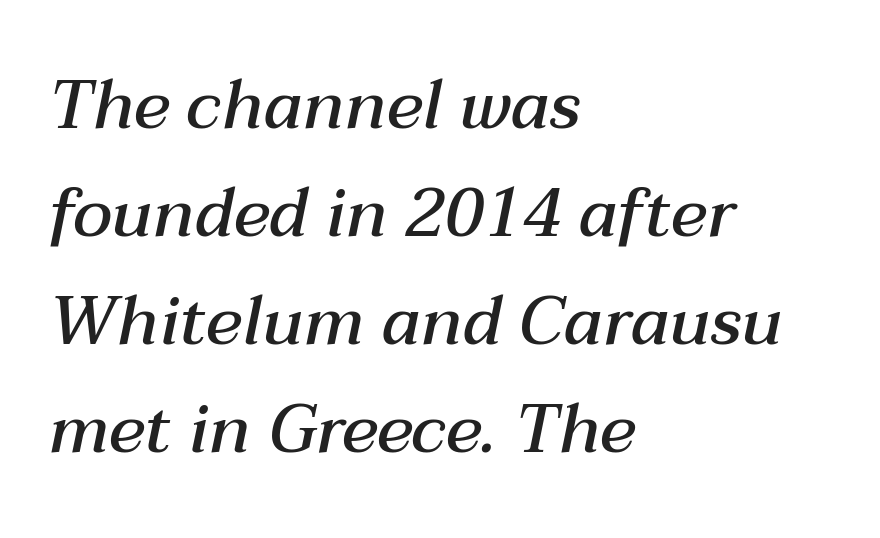
{"italic": "yes", "lean": "right", "slant_degrees": 12, "bold": "semi", "weight": "semibold", "width": "normal", "stroke_contrast": "medium", "x_height": "medium", "monospaced": "no", "underline": "no", "align": "left", "line_spacing": "normal", "line_spacing_ratio": 1.59, "letter_spacing": "normal", "letter_spacing_em": 0.0, "glyph_px": 68}
